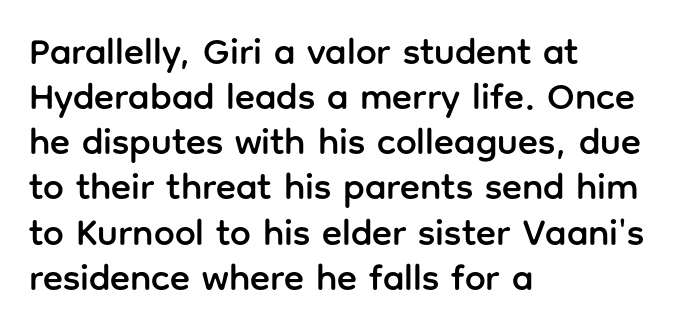
{"serif": "no", "italic": "no", "width": "normal", "stroke_contrast": "low", "x_height": "medium", "monospaced": "no", "underline": "no", "align": "left", "line_spacing_ratio": 1.22, "letter_spacing": "normal", "letter_spacing_em": 0.0, "glyph_px": 37}
